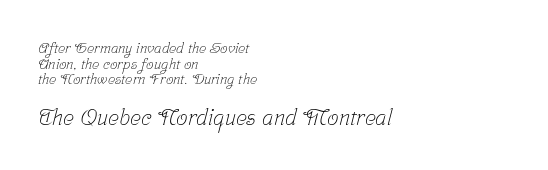
Q: Is the text bold? A: No.
Q: Is the text underlined? A: No.
Q: How is the paragraph aligned? A: Left-aligned.
Q: Is the spacing between letters normal or unusually wide? A: Normal.
Q: Is the spacing between lines tight, normal or loose? A: Tight.
Q: Which block of text is set in a larger size, the first (top) or the second (bottom)? A: The second (bottom) one.
